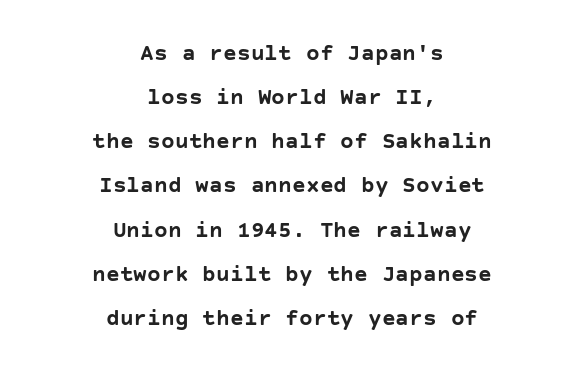
{"italic": "no", "bold": "yes", "underline": "no", "align": "center", "line_spacing": "loose", "line_spacing_ratio": 1.92, "letter_spacing": "normal", "letter_spacing_em": 0.0, "glyph_px": 23}
